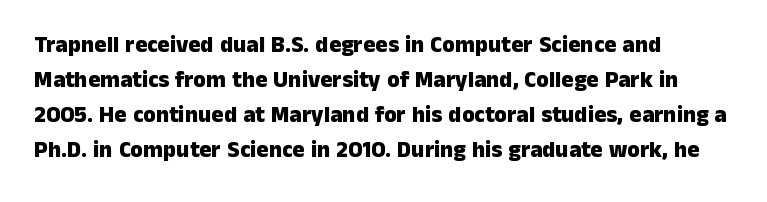
A normal amount of white space separates one row of letters from the next. The lines in this sample share a left origin and differ only in where they stop. Characters follow at the spacing the type designer built in. In terms of weight, the rendering is a true, heavy bold.
